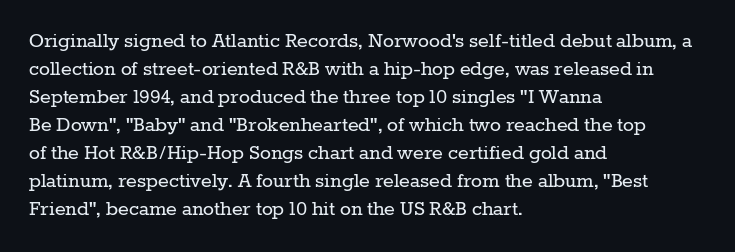
Every stem runs plumb, perpendicular to the baseline. Layout note: lines flush left. Decoration check: the copy has no underline. Short note: letters normally spaced.
